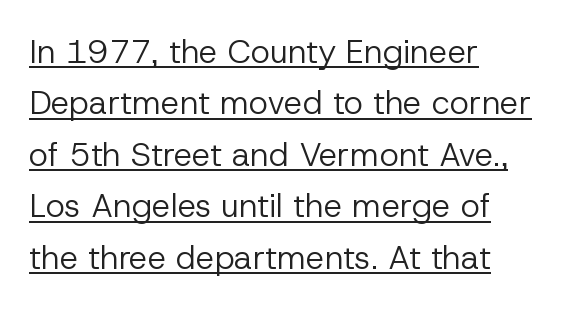
The lines in this sample share a left origin and differ only in where they stop. Tall strokes in this sample are plumb rather than angled. Weight: not bold — regular or lighter. Caption: standard tracking, unaltered. The line-height multiplier appears to be the usual default. Check the space under the baseline: a stroke is drawn there.
